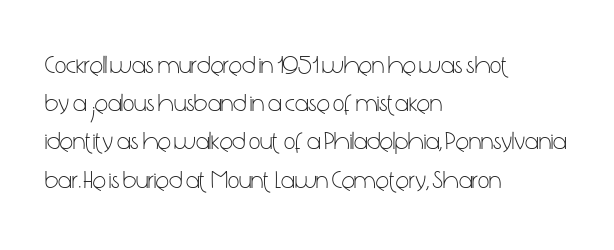
Q: Is the text bold? A: No.
Q: Is the text italic (slanted)? A: No, it is upright.
Q: Is the text underlined? A: No.
Q: How is the paragraph aligned? A: Left-aligned.
Q: Is the spacing between letters normal or unusually wide? A: Normal.
Q: Is the spacing between lines tight, normal or loose? A: Normal.
